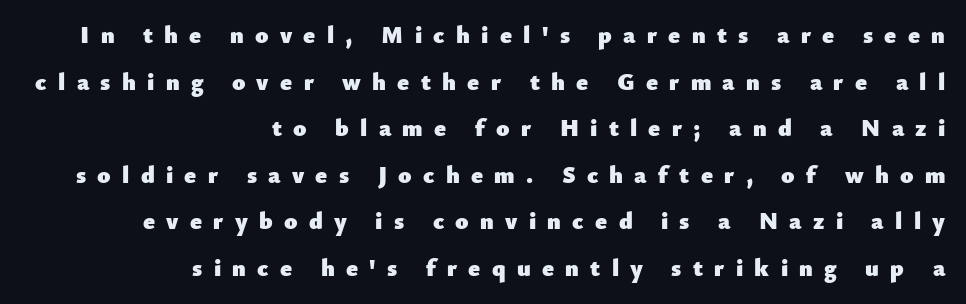
Q: Is the text bold? A: Yes.
Q: Is the text italic (slanted)? A: No, it is upright.
Q: Is the text underlined? A: No.
Q: How is the paragraph aligned? A: Right-aligned.
Q: Is the spacing between letters normal or unusually wide? A: Unusually wide.
Q: Is the spacing between lines tight, normal or loose? A: Loose.
